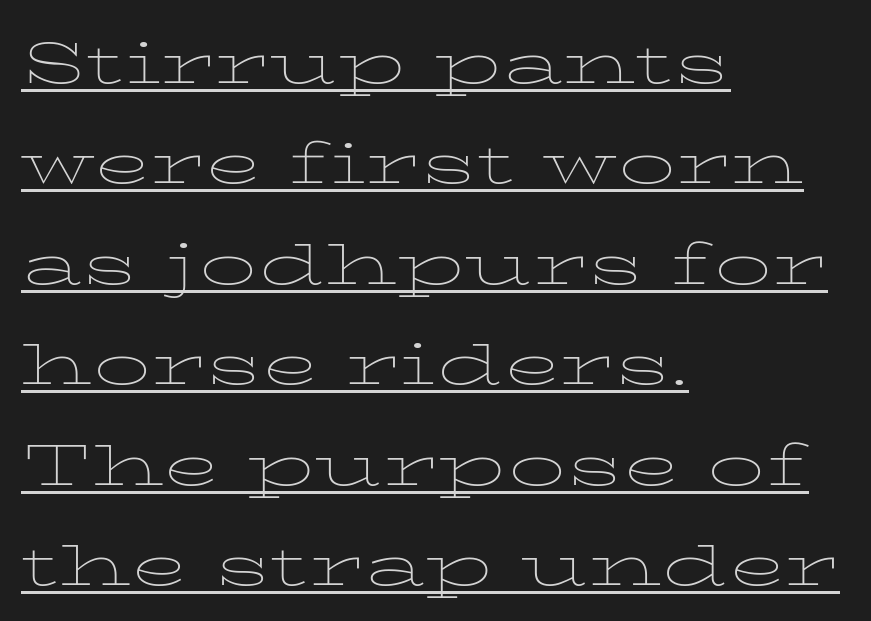
Q: Is the text bold? A: No.
Q: Is the text italic (slanted)? A: No, it is upright.
Q: Is the text underlined? A: Yes.
Q: How is the paragraph aligned? A: Left-aligned.
Q: Is the spacing between letters normal or unusually wide? A: Normal.
Q: Is the spacing between lines tight, normal or loose? A: Normal.
Q: Width (condensed, normal, or wide)? A: Wide.
Q: Stroke contrast? A: Low.
Q: x-height? A: Medium.
Q: Monospaced? A: No.
